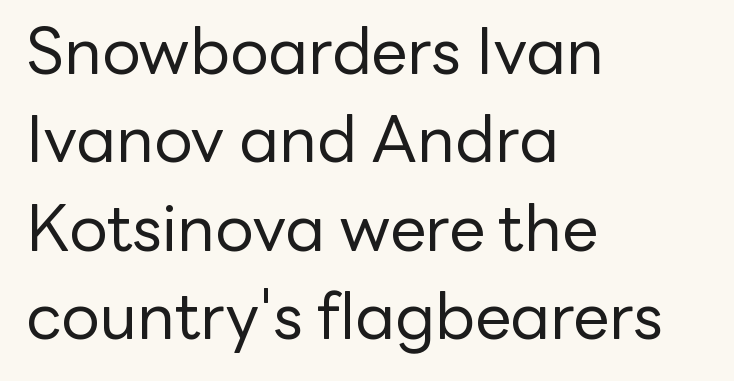
{"serif": "no", "italic": "no", "bold": "no", "weight": "regular", "width": "normal", "stroke_contrast": "low", "x_height": "medium", "monospaced": "no", "underline": "no", "align": "left", "line_spacing": "normal", "line_spacing_ratio": 1.38, "letter_spacing": "normal", "letter_spacing_em": 0.0, "glyph_px": 64}
